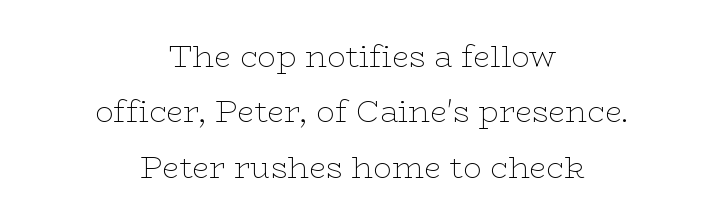
The image shows 31 px thin, wide serif type, upright; set centered, line spacing 1.79x, normal letter spacing, not underlined; low stroke contrast and a medium x-height.
